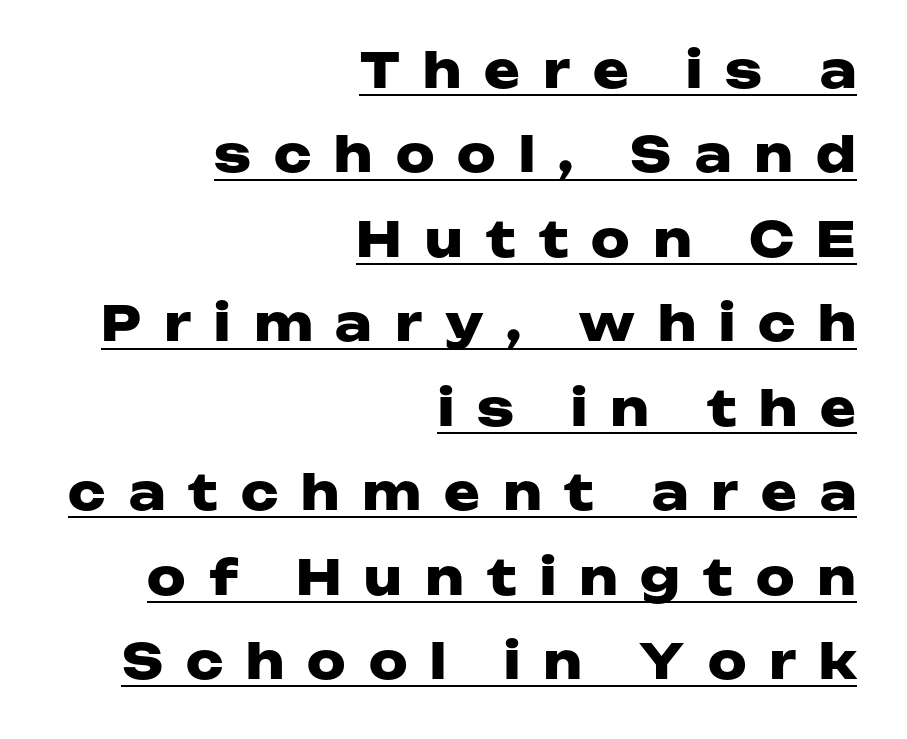
The image shows 48 px heavy, wide sans-serif type, upright; set right-aligned, line spacing 1.76x, unusually wide letter spacing (+0.48 em), underlined; low stroke contrast and a medium x-height.
